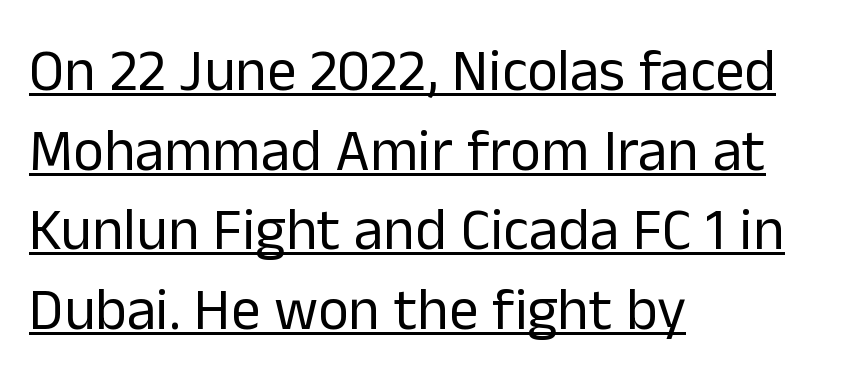
The image shows 59 px regular-weight sans-serif type, upright; set left-aligned, normal line spacing (1.35x), normal letter spacing, underlined; low stroke contrast and a medium x-height.
